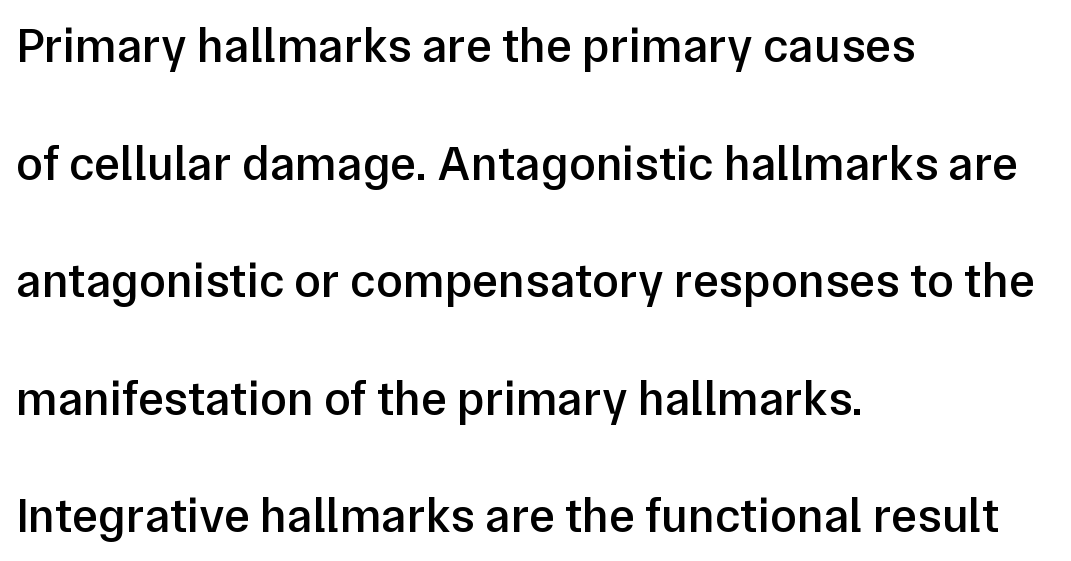
Q: Is the text bold? A: Semi-bold.
Q: Is the text italic (slanted)? A: No, it is upright.
Q: Is the typeface a serif or a sans-serif typeface? A: Sans-serif.
Q: Is the text underlined? A: No.
Q: How is the paragraph aligned? A: Left-aligned.
Q: Is the spacing between letters normal or unusually wide? A: Normal.
Q: Is the spacing between lines tight, normal or loose? A: Loose.
Q: Width (condensed, normal, or wide)? A: Normal.
Q: Stroke contrast? A: Low.
Q: x-height? A: Medium.
Q: Monospaced? A: No.
